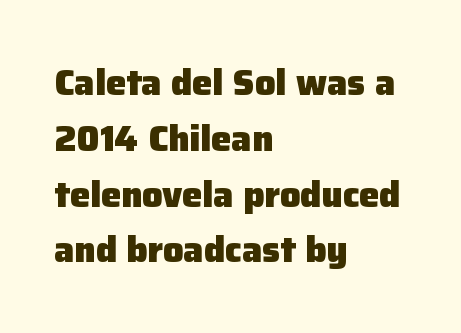
Q: Is the text bold? A: Yes.
Q: Is the text italic (slanted)? A: No, it is upright.
Q: Is the typeface a serif or a sans-serif typeface? A: Sans-serif.
Q: Is the text underlined? A: No.
Q: How is the paragraph aligned? A: Left-aligned.
Q: Is the spacing between letters normal or unusually wide? A: Normal.
Q: Is the spacing between lines tight, normal or loose? A: Normal.
Q: Width (condensed, normal, or wide)? A: Normal.
Q: Stroke contrast? A: Low.
Q: x-height? A: Medium.
Q: Monospaced? A: No.
